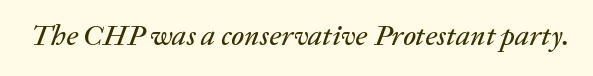
Q: Is the text italic (slanted)? A: Yes, it leans right by about 20 degrees.
Q: Is the text underlined? A: No.
Q: Is the spacing between letters normal or unusually wide? A: Normal.
Q: Width (condensed, normal, or wide)? A: Normal.
Q: Stroke contrast? A: Low.
Q: x-height? A: Medium.
Q: Monospaced? A: No.
